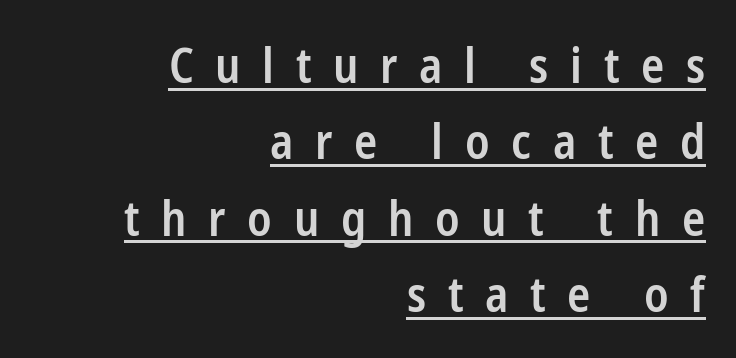
Each word looks stretched out because of the extra space between its letters. Each glyph is drawn with semibold strokes, heavier than normal yet not fully bold. Beneath each row of characters lies a ruled line. Visually the block forms a straight wall on the right and a jagged coastline on the left. The vertical gap from one line to the next is medium.
